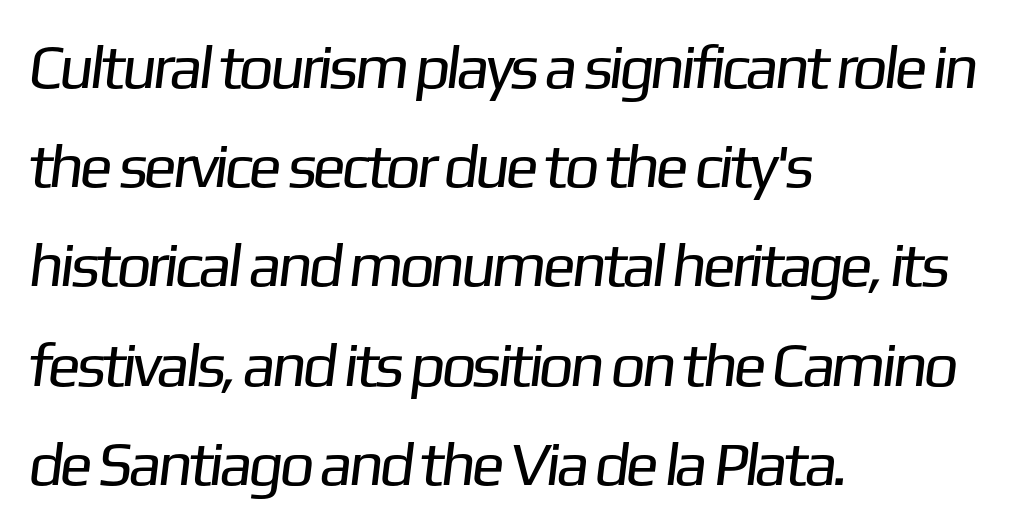
Glance below the letters and you will spot only blank space. You can tell from the bare stems that sans-serif type was used. Does the copy run flush right? No — it runs flush left. The face used here is proportionally spaced, like ordinary book or web type. Stem width sits at or under what a default text font uses. Default kerning and tracking; the words read as compact shapes.
